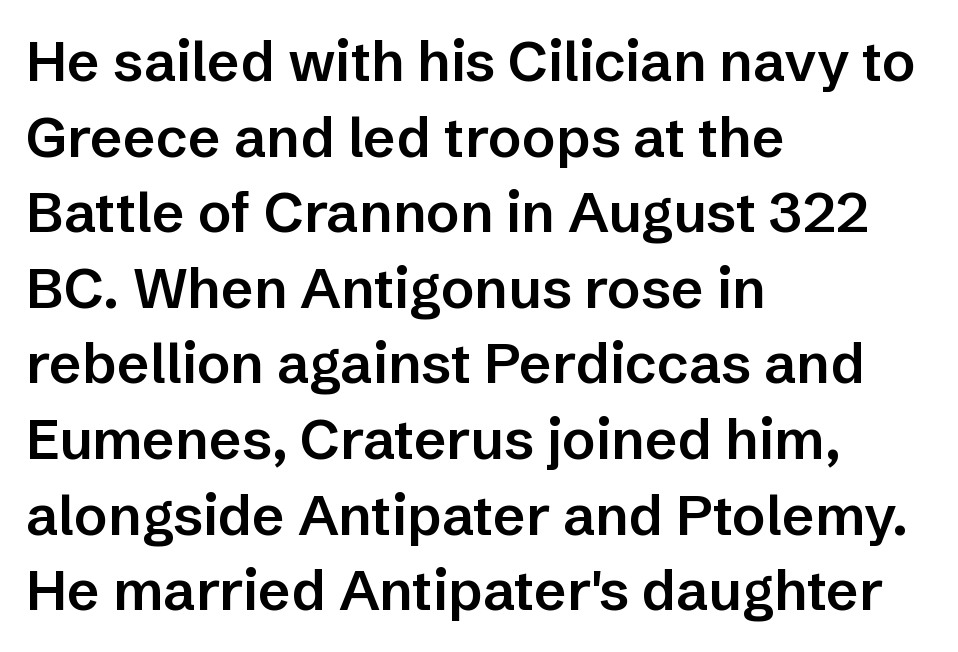
The image shows 56 px semibold sans-serif type, upright; set left-aligned, normal line spacing (1.35x), normal letter spacing, not underlined; low stroke contrast and a medium x-height.
